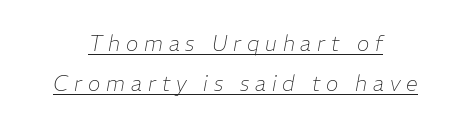
Q: Is the text bold? A: No.
Q: Is the text italic (slanted)? A: Yes, it leans right by about 11 degrees.
Q: Is the text underlined? A: Yes.
Q: How is the paragraph aligned? A: Centered.
Q: Is the spacing between letters normal or unusually wide? A: Unusually wide.
